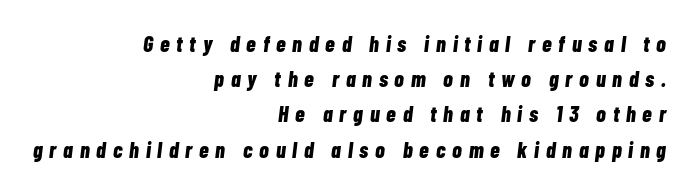
{"italic": "yes", "lean": "right", "slant_degrees": 7, "bold": "yes", "underline": "no", "align": "right", "line_spacing": "normal", "line_spacing_ratio": 1.6, "letter_spacing": "wide", "letter_spacing_em": 0.31, "glyph_px": 22}
